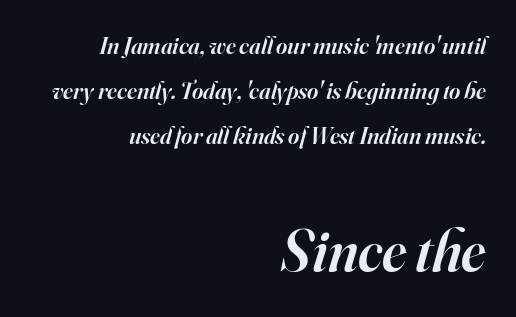
If you squint, the bottom block still reads clearly — it's the larger of the two. You could call the tracking neutral — neither tight nor loose. Think of a printed novel: that variable character pitch is what you see here. A typesetter would mark this as italic.
